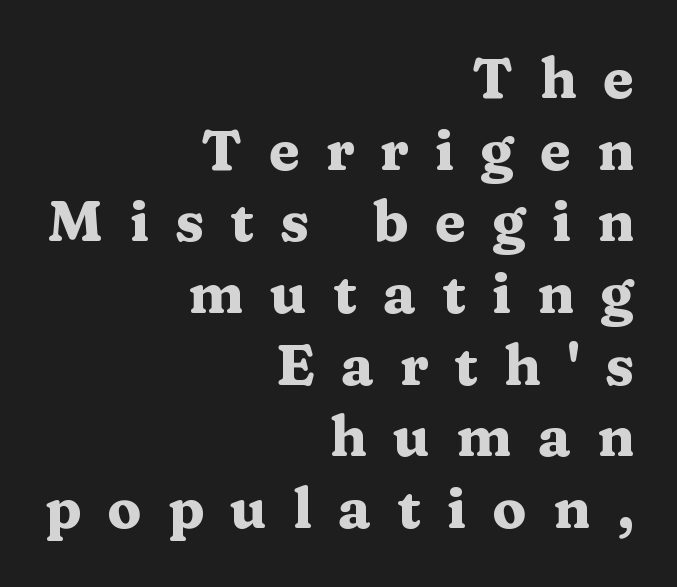
To sum up the face: it has serifs. The space directly below the letters is spotless. Strokes here are thick enough to call this a true bold. Spacing verdict: proportional, widths tailored to each character. You could only call the tracking loose — the letters float apart. The paragraph has a hard right edge and a soft left edge.
